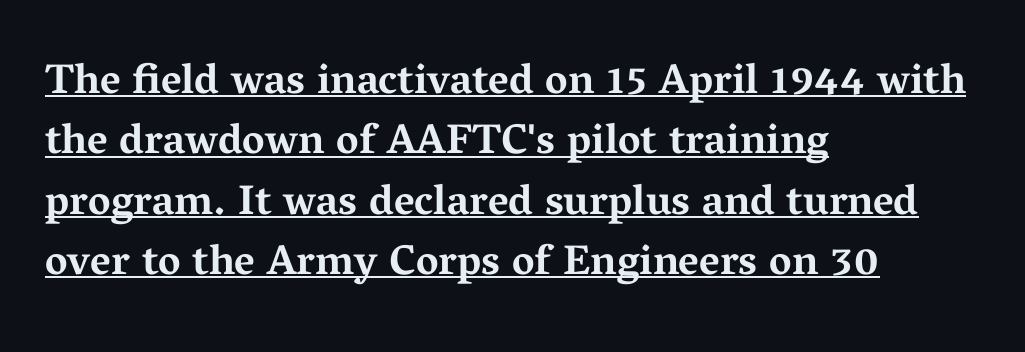
The axis of the letterforms is exactly vertical. The passage is arranged the way most books set body copy — flush left. Honestly, the letter spacing is just normal — you wouldn't notice it. Interline gaps are of average width in this sample. Looks like regular typesetting: each glyph gets only the width it needs.
